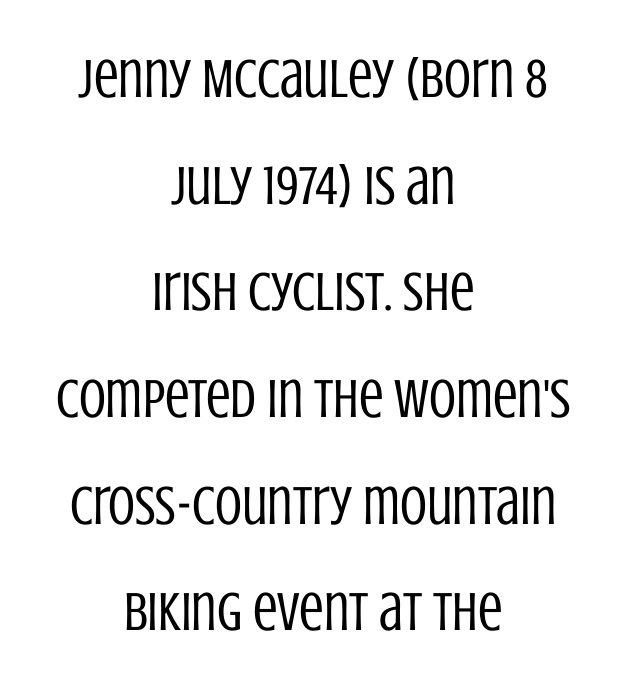
Q: Is the text bold? A: No.
Q: Is the text italic (slanted)? A: No, it is upright.
Q: Is the typeface a serif or a sans-serif typeface? A: Sans-serif.
Q: Is the text underlined? A: No.
Q: How is the paragraph aligned? A: Centered.
Q: Is the spacing between letters normal or unusually wide? A: Normal.
Q: Is the spacing between lines tight, normal or loose? A: Loose.
Q: Width (condensed, normal, or wide)? A: Condensed.
Q: Stroke contrast? A: Low.
Q: x-height? A: Large.
Q: Monospaced? A: No.
